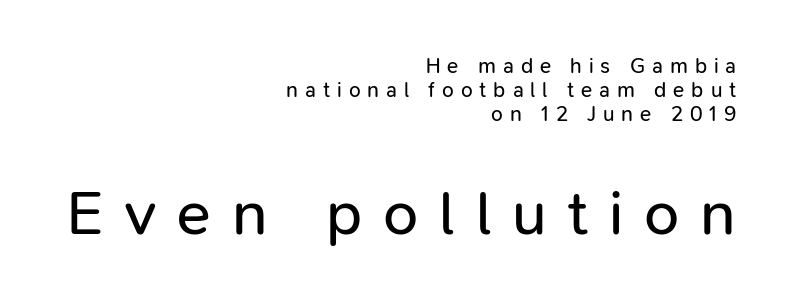
The type is letterspaced generously, with wide tracking. These lines huddle together more closely than default settings would place them. Layout note: lines flush right. Stem width sits at or under what a default text font uses. The face used here is proportionally spaced, like ordinary book or web type. Whoever set this made the second block the dominant, larger element.
